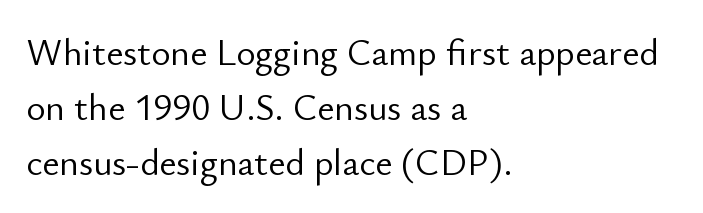
{"serif": "no", "italic": "no", "bold": "no", "weight": "light", "width": "normal", "stroke_contrast": "low", "x_height": "small", "monospaced": "no", "underline": "no", "align": "left", "line_spacing": "normal", "line_spacing_ratio": 1.49, "letter_spacing": "normal", "letter_spacing_em": 0.0, "glyph_px": 37}
